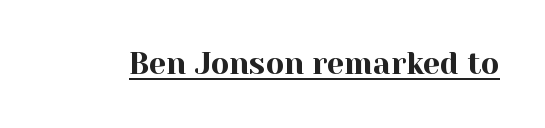
The image shows 30 px serif type, upright; set normal letter spacing, underlined; a medium x-height.
